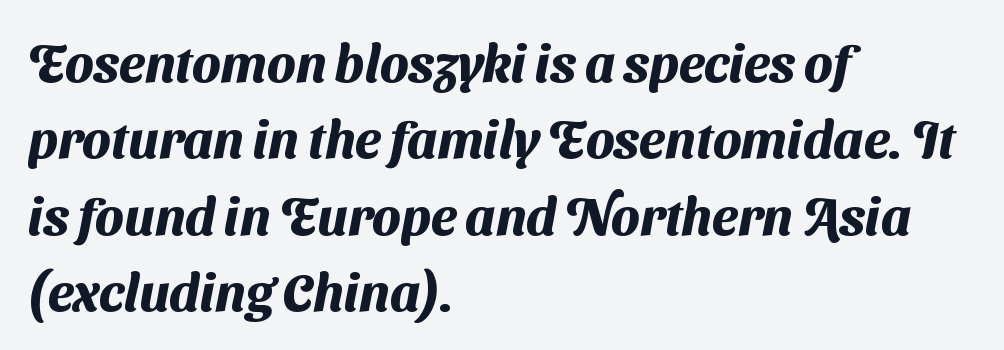
The image shows 52 px heavy sans-serif type; set left-aligned, normal line spacing (1.47x), normal letter spacing, not underlined; medium stroke contrast and a medium x-height.
